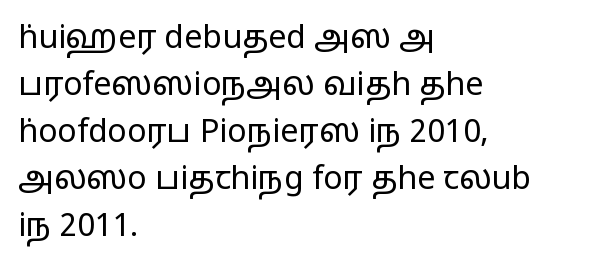
Q: Is the text bold? A: No.
Q: Is the text italic (slanted)? A: No, it is upright.
Q: Is the typeface a serif or a sans-serif typeface? A: Sans-serif.
Q: Is the text underlined? A: No.
Q: How is the paragraph aligned? A: Left-aligned.
Q: Is the spacing between letters normal or unusually wide? A: Normal.
Q: Is the spacing between lines tight, normal or loose? A: Normal.
Q: Width (condensed, normal, or wide)? A: Wide.
Q: Stroke contrast? A: Low.
Q: x-height? A: Medium.
Q: Monospaced? A: No.
